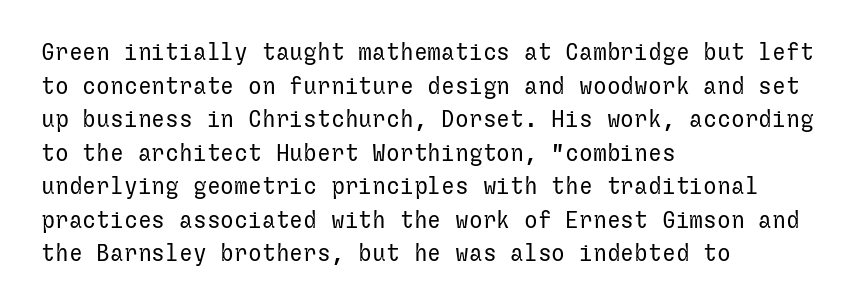
What stands out about the letter spacing? Nothing — it is the standard amount. Type without underlining. You can tell it's not italic because the verticals are truly vertical. Is there much room between lines? A standard amount, neither cramped nor airy.
